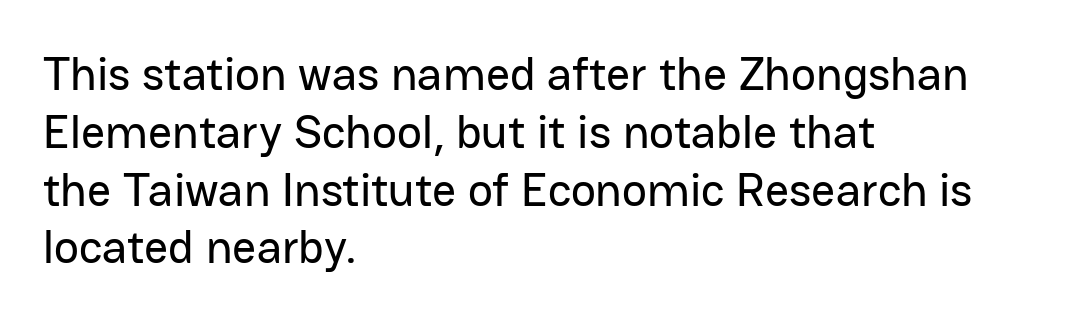
The image shows 47 px sans-serif type, upright; set left-aligned, line spacing 1.23x, normal letter spacing, not underlined; low stroke contrast and a medium x-height.
